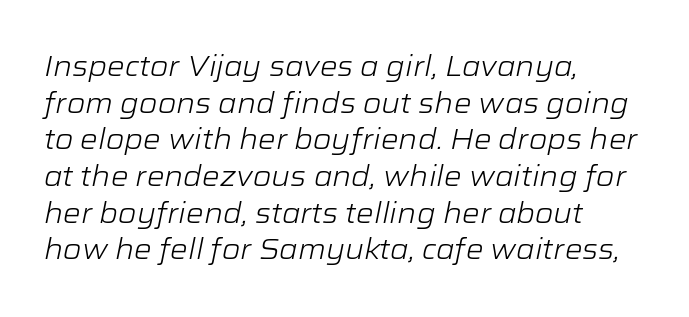
The image shows 28 px light, wide type, italic (leaning right); set left-aligned, normal line spacing (1.31x), normal letter spacing, not underlined; low stroke contrast and a medium x-height.
